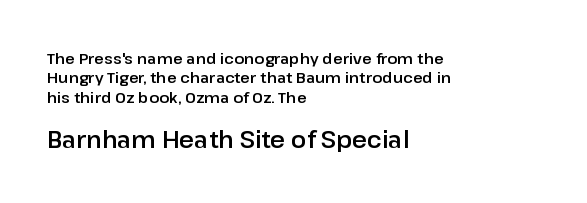
Tracking here is standard; glyphs follow each other at the usual distance. If you measured baseline to baseline, you'd find a middling distance. Rendered with straight, roman letterforms. The foot of each line stays bare and open. This sample is left-justified, so line endings fall wherever the words run out.
